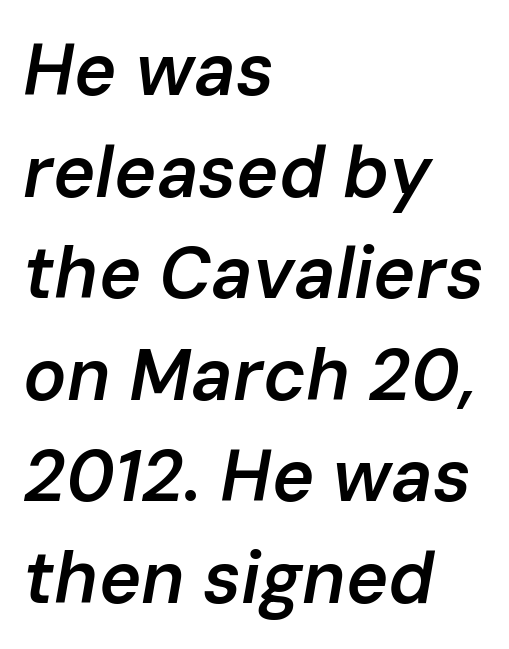
The image shows 72 px semibold type, italic (leaning right); set left-aligned, normal line spacing (1.41x), normal letter spacing, not underlined; low stroke contrast and a medium x-height.
